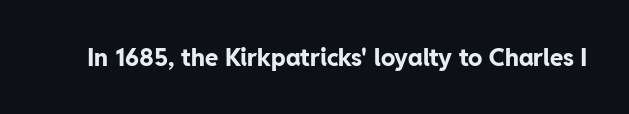
What stands out about the letter spacing? Nothing — it is the standard amount. Upright lettering throughout. Bold? Absolutely — the strokes are thick and heavy. The glyphs are unaccompanied by any horizontal stroke below them.
